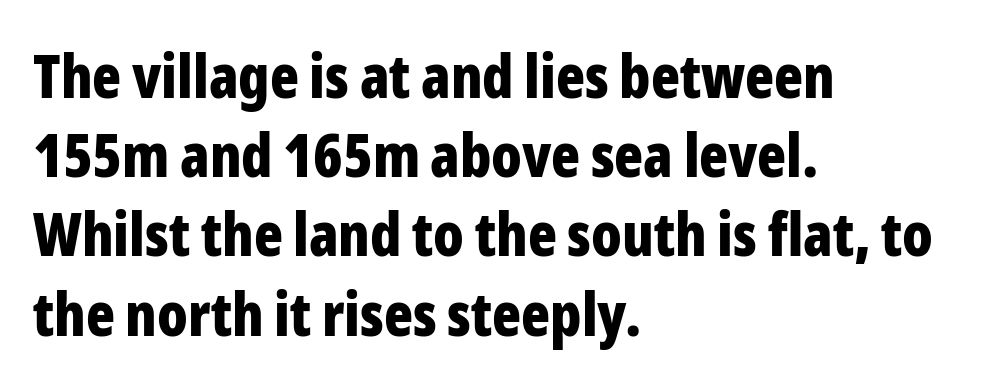
The letterforms sit shoulder to shoulder at normal distance. Is there much room between lines? A standard amount, neither cramped nor airy. Each line starts at the same left margin while the right side varies. Type style note: lacks serifs. Notice how the stems are strictly vertical — no italics here. Only glyphs here, with clear space below each row.
